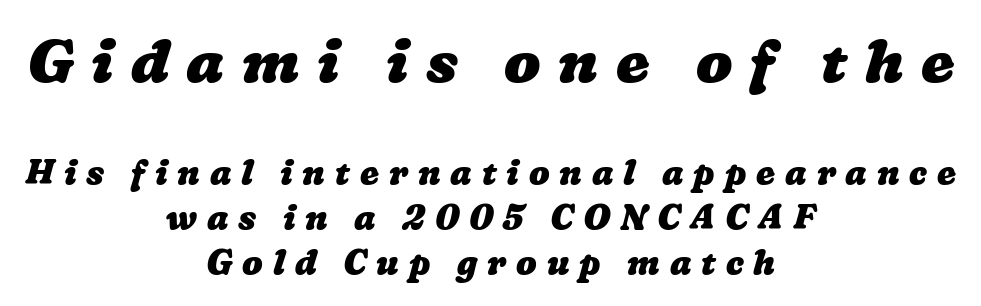
{"bold": "yes", "weight": "heavy", "width": "wide", "stroke_contrast": "low", "x_height": "medium", "monospaced": "no", "underline": "no", "align": "center", "line_spacing": "normal", "line_spacing_ratio": 1.32, "letter_spacing": "wide", "letter_spacing_em": 0.29, "larger_block": "first", "size_ratio": 1.76, "glyph_px": 60}
